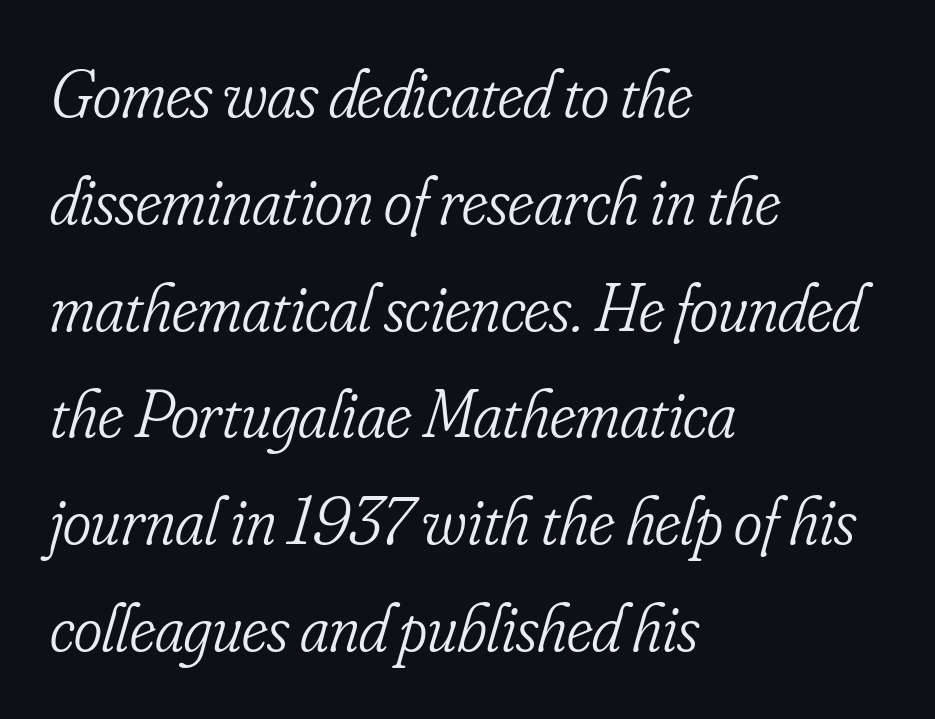
{"serif": "yes", "italic": "yes", "lean": "right", "slant_degrees": 16, "bold": "no", "weight": "light", "width": "condensed", "stroke_contrast": "low", "x_height": "small", "monospaced": "no", "underline": "no", "align": "left", "line_spacing": "normal", "line_spacing_ratio": 1.57, "letter_spacing": "normal", "letter_spacing_em": 0.0, "glyph_px": 68}
